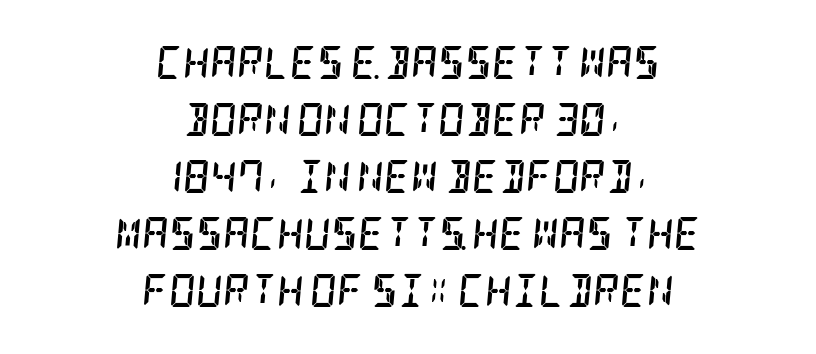
The image shows 33 px semibold, condensed serif type, italic (leaning right); set centered, line spacing 1.73x, normal letter spacing, not underlined; low stroke contrast and a large x-height.
